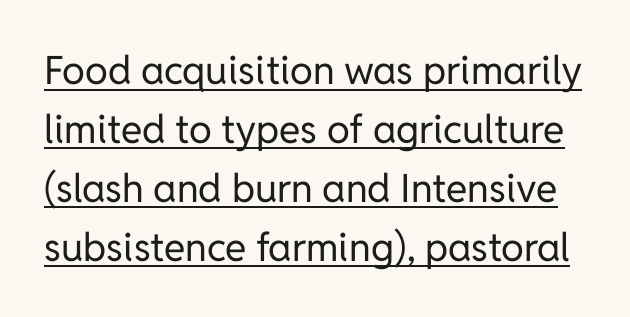
The image shows 39 px regular-weight sans-serif type, upright; set normal line spacing (1.51x), normal letter spacing, underlined; low stroke contrast and a medium x-height.
